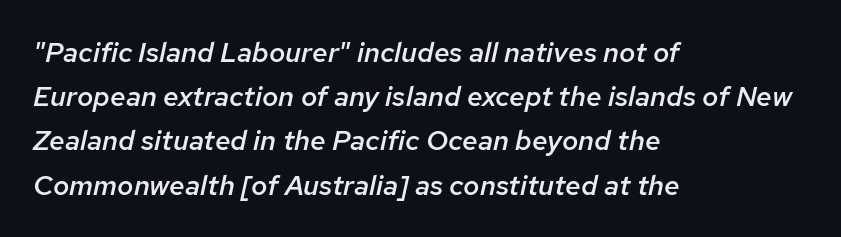
Line starts are locked; line ends wander. Standard letterfit; no display-style spreading of the glyphs. The text carries the slant typical of an italic or oblique font. The leading is moderate, giving the passage an even texture. Spacing verdict: proportional, widths tailored to each character. Moderately thickened strokes mark this as semibold type.
